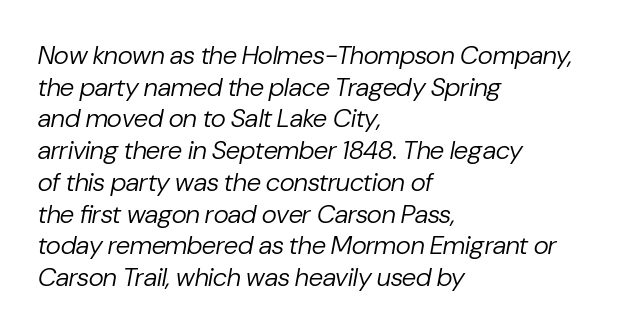
Q: Is the text bold? A: No.
Q: Is the text italic (slanted)? A: Yes, it leans right by about 10 degrees.
Q: Is the text underlined? A: No.
Q: How is the paragraph aligned? A: Left-aligned.
Q: Is the spacing between letters normal or unusually wide? A: Normal.
